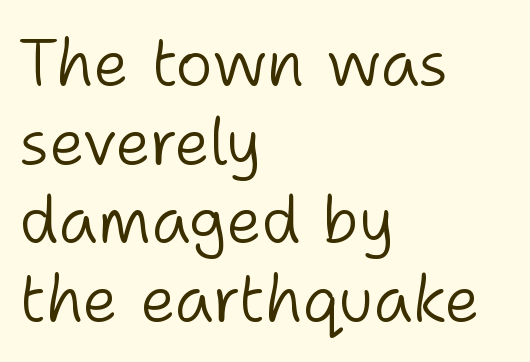
Q: Is the text bold? A: No.
Q: Is the text italic (slanted)? A: No, it is upright.
Q: Is the typeface a serif or a sans-serif typeface? A: Sans-serif.
Q: Is the text underlined? A: No.
Q: How is the paragraph aligned? A: Left-aligned.
Q: Is the spacing between letters normal or unusually wide? A: Normal.
Q: Width (condensed, normal, or wide)? A: Normal.
Q: Stroke contrast? A: Low.
Q: x-height? A: Medium.
Q: Monospaced? A: No.
